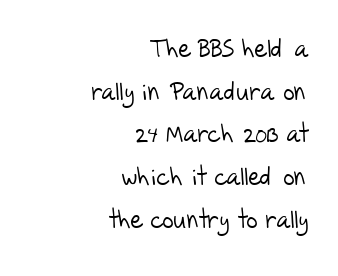
{"bold": "no", "underline": "no", "align": "right", "line_spacing_ratio": 1.71, "letter_spacing": "normal", "letter_spacing_em": 0.0, "glyph_px": 25}
